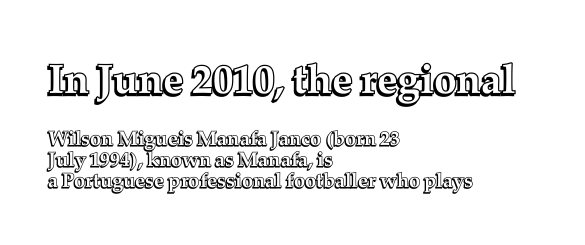
Q: Is the text italic (slanted)? A: No, it is upright.
Q: Is the text underlined? A: No.
Q: How is the paragraph aligned? A: Left-aligned.
Q: Is the spacing between letters normal or unusually wide? A: Normal.
Q: Is the spacing between lines tight, normal or loose? A: Tight.
Q: Which block of text is set in a larger size, the first (top) or the second (bottom)? A: The first (top) one.
Q: Width (condensed, normal, or wide)? A: Normal.
Q: x-height? A: Medium.
Q: Monospaced? A: No.
